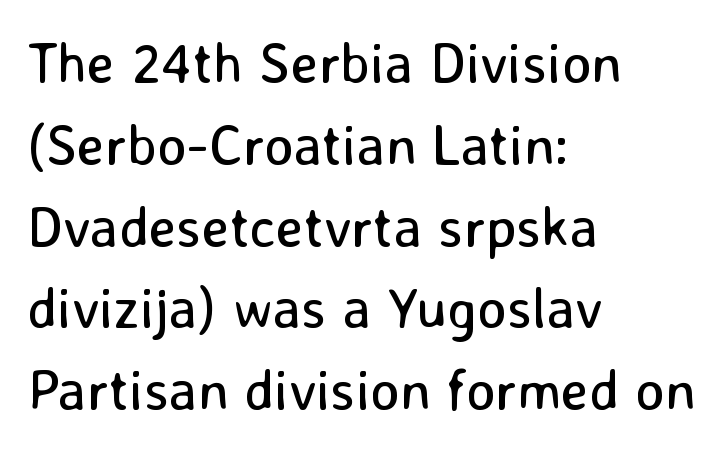
This rendering employs a face without finishing strokes, i.e., a sans-serif. A typesetter would call this proportional, since set widths differ per character. Rendered with straight, roman letterforms. Between one letter and the next there's only the usual sliver of space.
